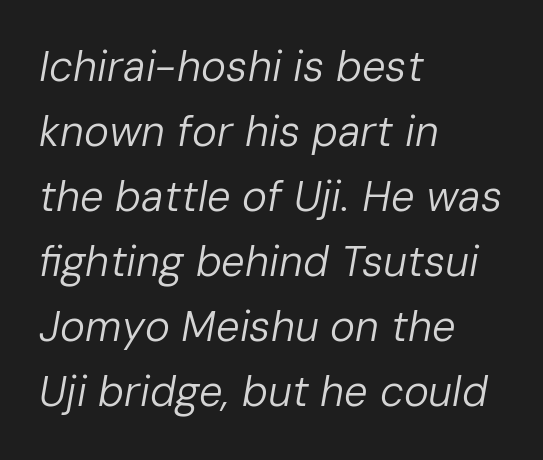
The specimen omits any rule beneath the text block's lines. The face used here is rendered with its standard letterfit. The passage shown is typed in a proportional face where columns would drift. No chunkiness to these letters — they're not bold.
